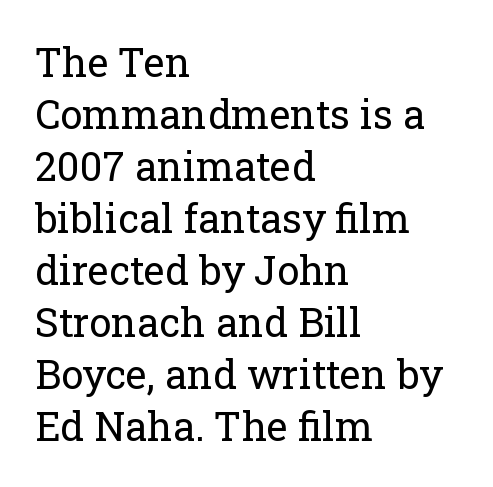
{"serif": "yes", "italic": "no", "bold": "no", "weight": "regular", "width": "normal", "stroke_contrast": "low", "x_height": "medium", "monospaced": "no", "underline": "no", "align": "left", "line_spacing": "normal", "line_spacing_ratio": 1.3, "letter_spacing": "normal", "letter_spacing_em": 0.0, "glyph_px": 40}
